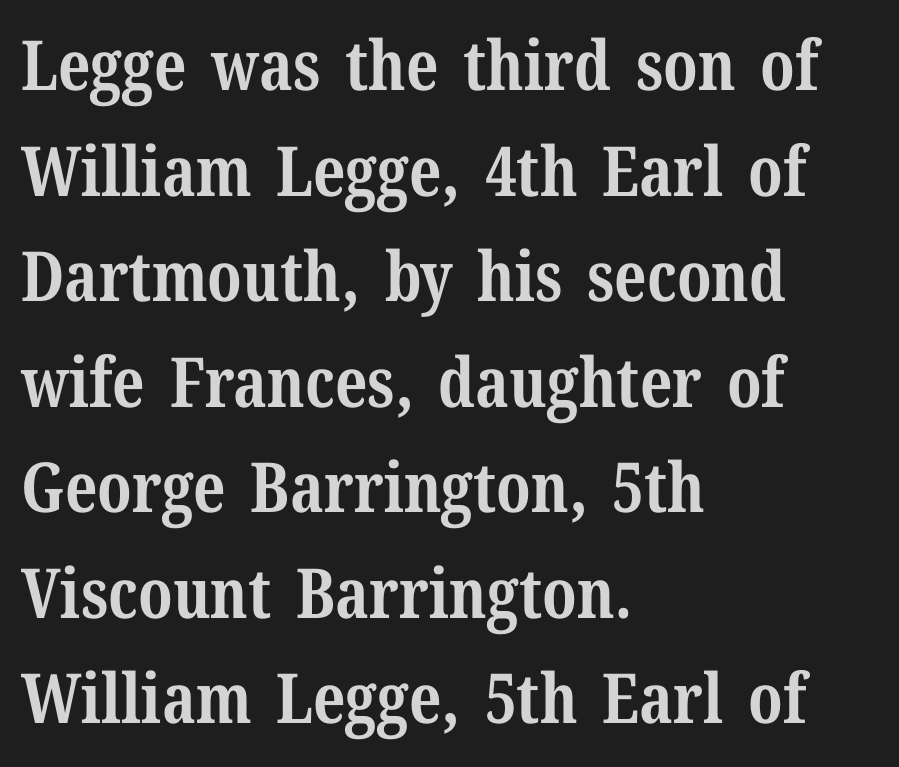
{"serif": "yes", "italic": "no", "bold": "yes", "weight": "bold", "width": "normal", "stroke_contrast": "medium", "x_height": "medium", "monospaced": "no", "underline": "no", "align": "left", "line_spacing": "normal", "line_spacing_ratio": 1.53, "letter_spacing": "normal", "letter_spacing_em": 0.0, "glyph_px": 69}
